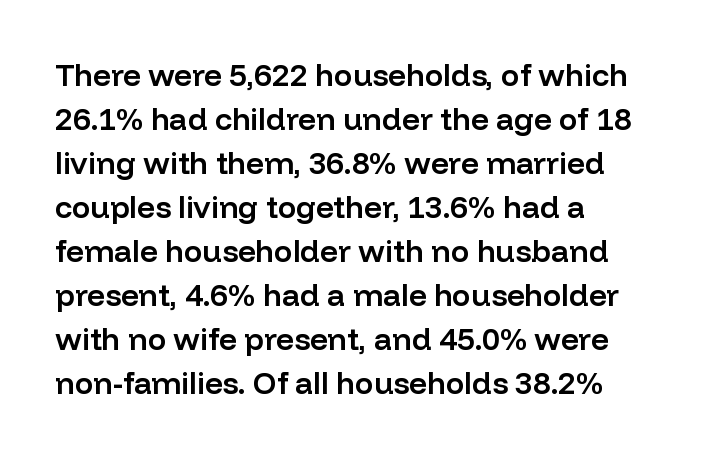
Q: Is the text bold? A: Semi-bold.
Q: Is the text italic (slanted)? A: No, it is upright.
Q: Is the typeface a serif or a sans-serif typeface? A: Sans-serif.
Q: Is the text underlined? A: No.
Q: How is the paragraph aligned? A: Left-aligned.
Q: Is the spacing between letters normal or unusually wide? A: Normal.
Q: Is the spacing between lines tight, normal or loose? A: Normal.
Q: Width (condensed, normal, or wide)? A: Normal.
Q: Stroke contrast? A: Low.
Q: x-height? A: Medium.
Q: Monospaced? A: No.
